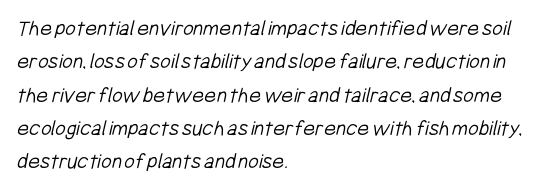
Q: Is the text bold? A: No.
Q: Is the text underlined? A: No.
Q: How is the paragraph aligned? A: Left-aligned.
Q: Is the spacing between letters normal or unusually wide? A: Normal.
Q: Is the spacing between lines tight, normal or loose? A: Normal.
